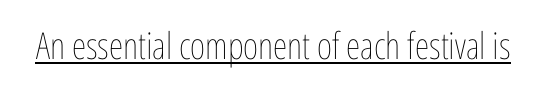
{"italic": "no", "bold": "no", "weight": "thin", "width": "condensed", "stroke_contrast": "low", "x_height": "medium", "monospaced": "no", "underline": "yes", "letter_spacing": "normal", "letter_spacing_em": 0.0, "glyph_px": 37}
